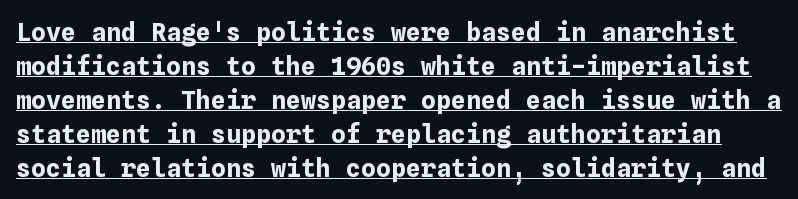
{"italic": "no", "bold": "yes", "underline": "yes", "line_spacing": "normal", "line_spacing_ratio": 1.36, "letter_spacing": "normal", "letter_spacing_em": 0.0, "glyph_px": 25}
